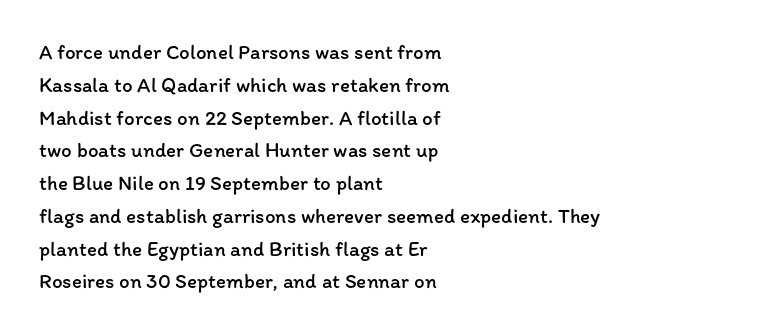
{"italic": "no", "bold": "no", "underline": "no", "align": "left", "line_spacing": "normal", "line_spacing_ratio": 1.56, "letter_spacing": "normal", "letter_spacing_em": 0.0, "glyph_px": 21}
